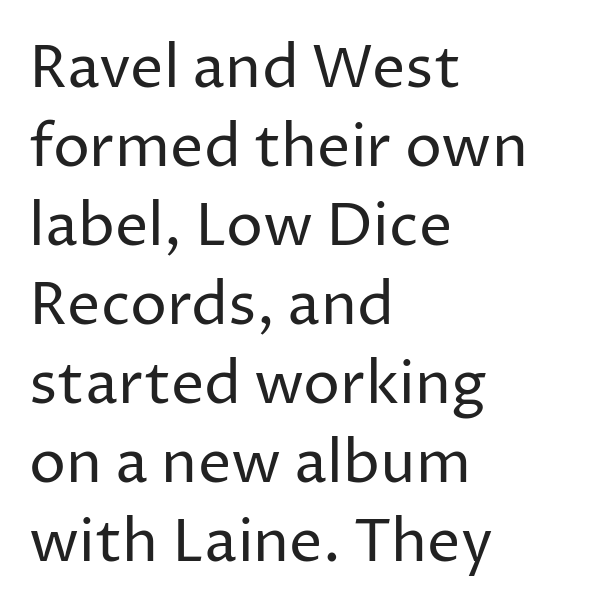
Q: Is the text bold? A: No.
Q: Is the text italic (slanted)? A: No, it is upright.
Q: Is the typeface a serif or a sans-serif typeface? A: Sans-serif.
Q: Is the text underlined? A: No.
Q: How is the paragraph aligned? A: Left-aligned.
Q: Is the spacing between letters normal or unusually wide? A: Normal.
Q: Is the spacing between lines tight, normal or loose? A: Normal.
Q: Width (condensed, normal, or wide)? A: Normal.
Q: Stroke contrast? A: Low.
Q: x-height? A: Medium.
Q: Monospaced? A: No.
